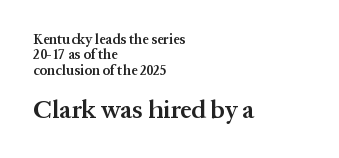
The image shows 25 px text type, upright; set left-aligned, tight line spacing (1.09x), normal letter spacing, not underlined; the second (bottom) block is 1.79x larger.
